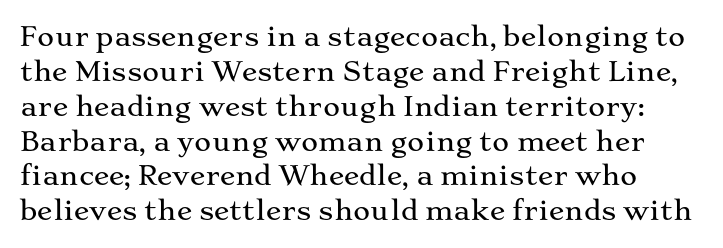
The image shows 26 px text type, upright; set normal line spacing (1.34x), normal letter spacing, not underlined.
